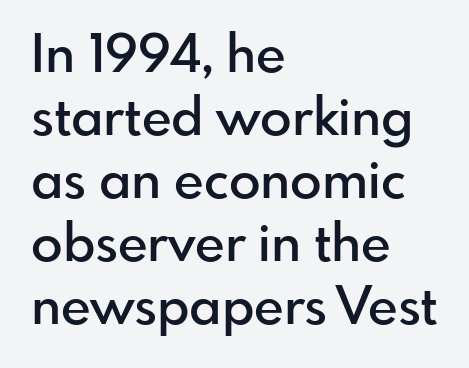
The image shows 52 px semibold sans-serif type, upright; set left-aligned, line spacing 1.21x, normal letter spacing, not underlined; low stroke contrast and a small x-height.
